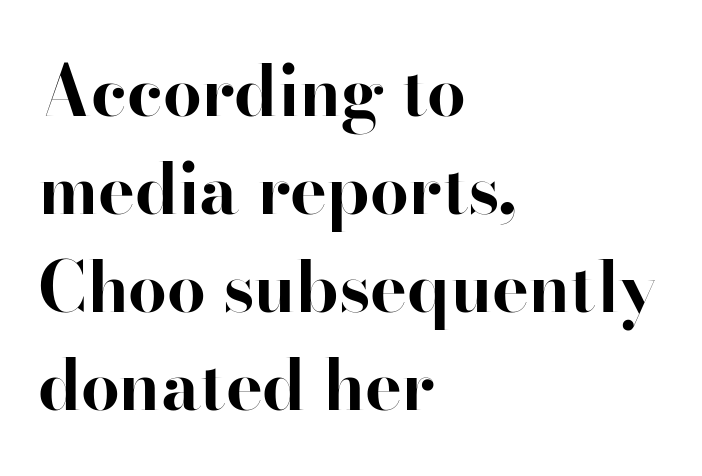
The image shows 69 px bold serif type, upright; set left-aligned, normal line spacing (1.42x), normal letter spacing, not underlined; high stroke contrast and a small x-height.
